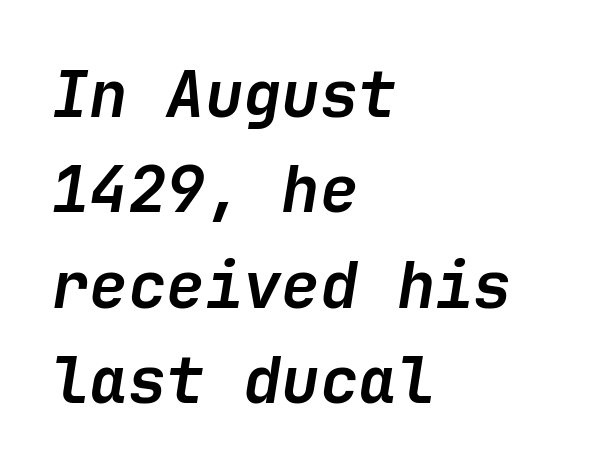
The image shows 64 px semibold type, italic (leaning right); set left-aligned, normal line spacing (1.49x), normal letter spacing, not underlined; low stroke contrast and a medium x-height.
